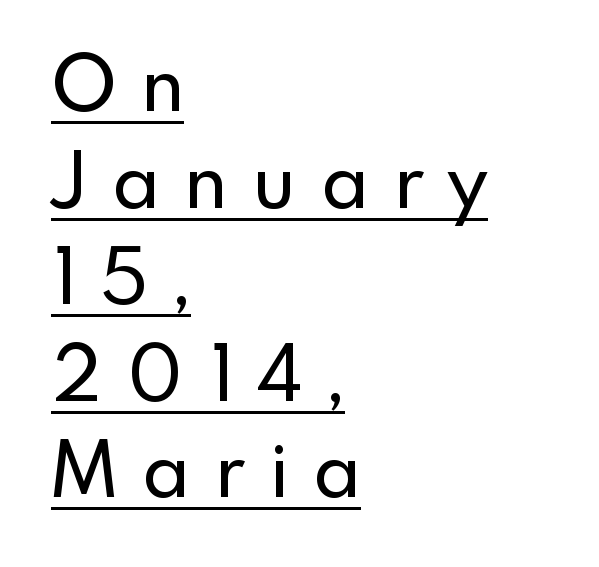
The ragged edge is on the right, which tells us the setting is flush left. Upright lettering throughout. The glyphs are accompanied by a horizontal stroke just below them. This sample uses a sans-serif face.
